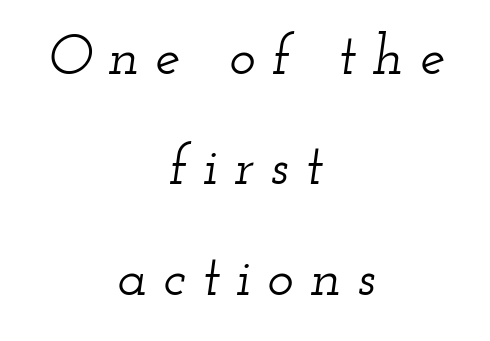
Words appear elongated and porous because spacing is wide. Each letter's strokes conclude with small projecting serifs. Horizontal alignment here is central, giving a formal, balanced look. Beneath every word, the page is bare.
